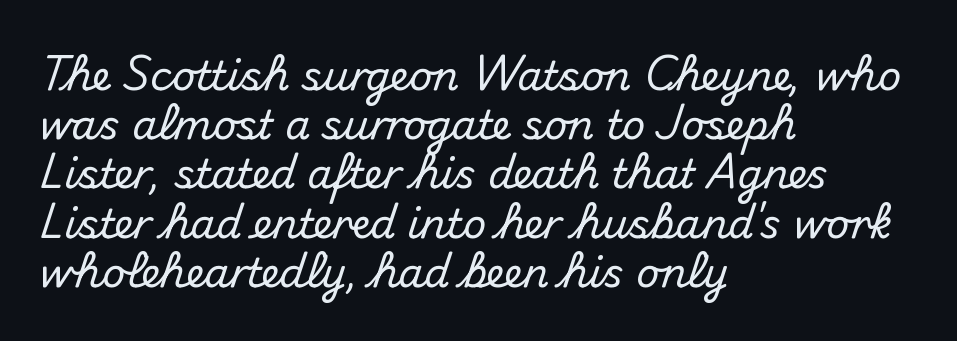
Q: Is the text italic (slanted)? A: Yes.
Q: Is the typeface a serif or a sans-serif typeface? A: Sans-serif.
Q: Is the text underlined? A: No.
Q: How is the paragraph aligned? A: Left-aligned.
Q: Is the spacing between letters normal or unusually wide? A: Normal.
Q: Width (condensed, normal, or wide)? A: Normal.
Q: Stroke contrast? A: Medium.
Q: x-height? A: Small.
Q: Monospaced? A: No.
